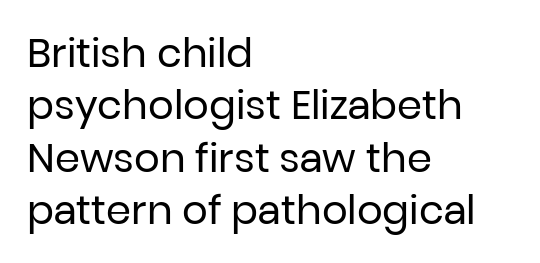
Q: Is the text bold? A: No.
Q: Is the text italic (slanted)? A: No, it is upright.
Q: Is the typeface a serif or a sans-serif typeface? A: Sans-serif.
Q: Is the text underlined? A: No.
Q: How is the paragraph aligned? A: Left-aligned.
Q: Is the spacing between letters normal or unusually wide? A: Normal.
Q: Is the spacing between lines tight, normal or loose? A: Normal.
Q: Width (condensed, normal, or wide)? A: Normal.
Q: Stroke contrast? A: Low.
Q: x-height? A: Medium.
Q: Monospaced? A: No.
